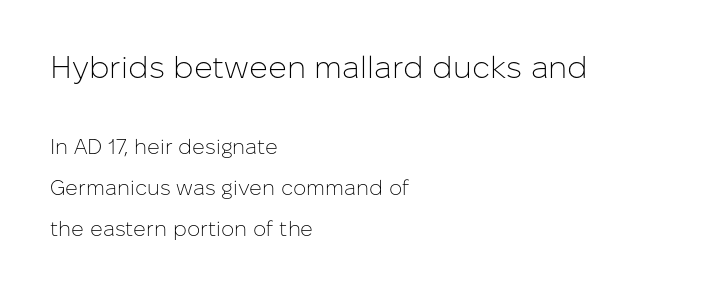
The image shows 31 px light sans-serif type, upright; set left-aligned, loose line spacing (1.95x), normal letter spacing, not underlined; the first (top) block is 1.48x larger; low stroke contrast and a medium x-height.
